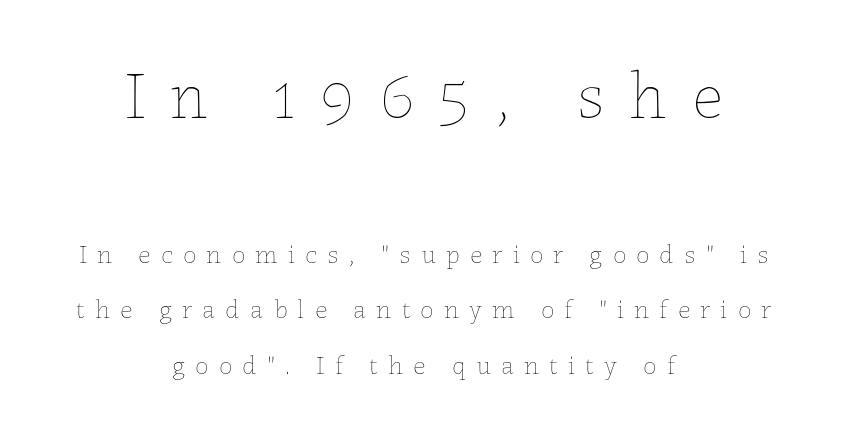
The image shows 67 px thin type, upright; set centered, loose line spacing (2.05x), unusually wide letter spacing (+0.38 em), not underlined; the first (top) block is 2.48x larger; low stroke contrast and a medium x-height.
